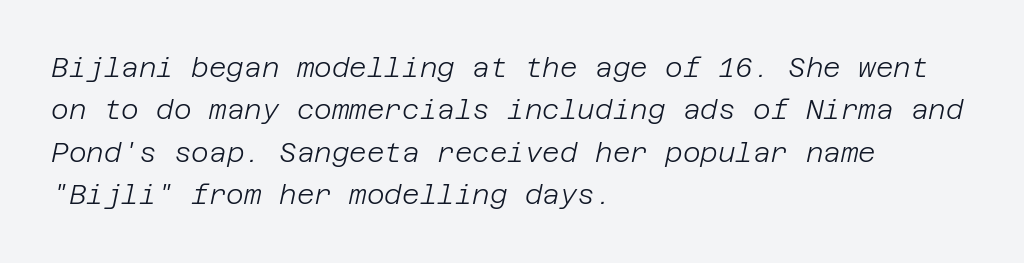
{"italic": "yes", "lean": "right", "slant_degrees": 12, "bold": "no", "underline": "no", "align": "left", "line_spacing": "normal", "line_spacing_ratio": 1.57, "letter_spacing": "normal", "letter_spacing_em": 0.0, "glyph_px": 27}
